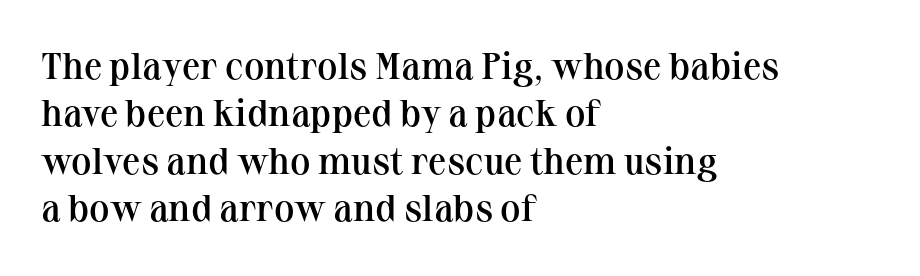
{"serif": "yes", "italic": "no", "bold": "semi", "weight": "semibold", "width": "normal", "stroke_contrast": "medium", "x_height": "medium", "monospaced": "no", "underline": "no", "align": "left", "line_spacing": "normal", "line_spacing_ratio": 1.28, "letter_spacing": "normal", "letter_spacing_em": 0.0, "glyph_px": 37}
